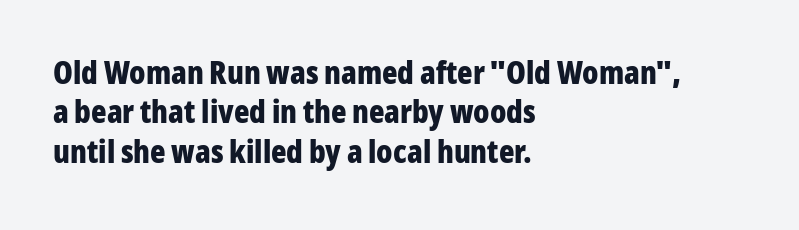
{"serif": "no", "italic": "no", "bold": "yes", "weight": "bold", "width": "condensed", "stroke_contrast": "low", "x_height": "medium", "monospaced": "no", "underline": "no", "align": "left", "line_spacing_ratio": 1.23, "letter_spacing": "normal", "letter_spacing_em": 0.0, "glyph_px": 32}
